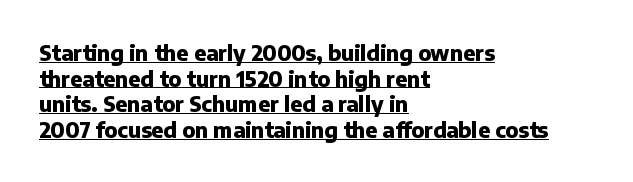
Q: Is the text bold? A: Yes.
Q: Is the text italic (slanted)? A: No, it is upright.
Q: Is the text underlined? A: Yes.
Q: How is the paragraph aligned? A: Left-aligned.
Q: Is the spacing between letters normal or unusually wide? A: Normal.
